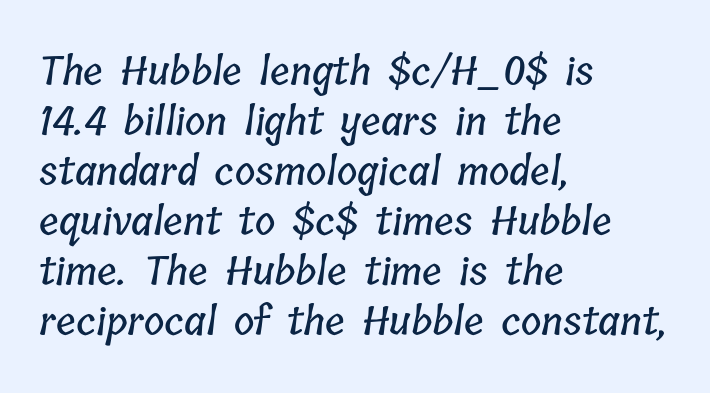
{"width": "condensed", "stroke_contrast": "low", "x_height": "medium", "monospaced": "no", "underline": "no", "align": "left", "line_spacing": "normal", "line_spacing_ratio": 1.28, "letter_spacing": "normal", "letter_spacing_em": 0.0, "glyph_px": 39}
